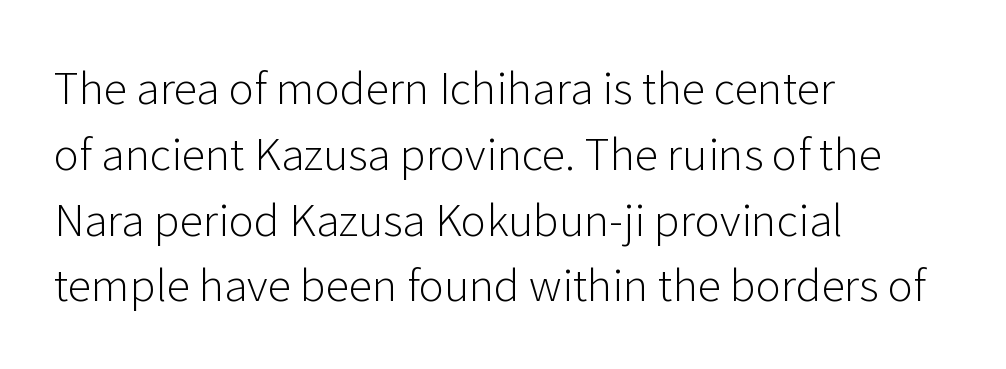
Is this a fixed-width face? No — the glyphs have proportional, varying widths. The leading is moderate, giving the passage an even texture. In terms of posture, this sample is upright. The specimen omits any rule beneath the text block's lines. A light-to-regular cut is what we see here.
